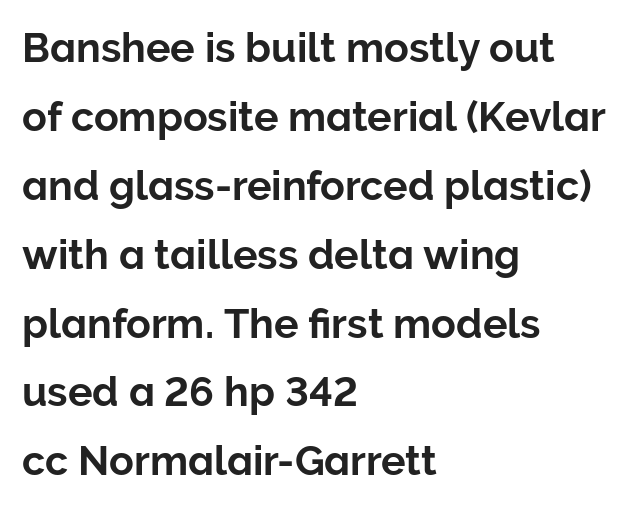
{"serif": "no", "italic": "no", "width": "normal", "stroke_contrast": "low", "x_height": "medium", "monospaced": "no", "underline": "no", "align": "left", "line_spacing": "normal", "line_spacing_ratio": 1.68, "letter_spacing": "normal", "letter_spacing_em": 0.0, "glyph_px": 41}
